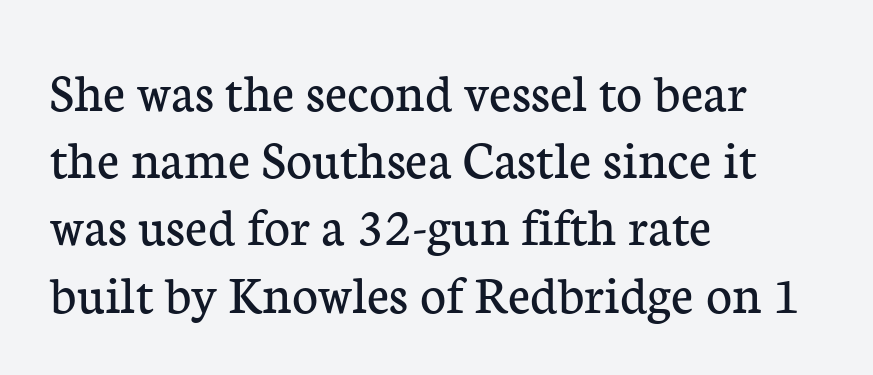
Here the glyphs are tracked normally, forming tight word shapes. Is this a fixed-width face? No — the glyphs have proportional, varying widths. Just letters on the line, the space beneath them empty. Stems and bowls with no extra thickness — not bold. The axis of the letterforms is exactly vertical. This sample is left-justified, so line endings fall wherever the words run out.
